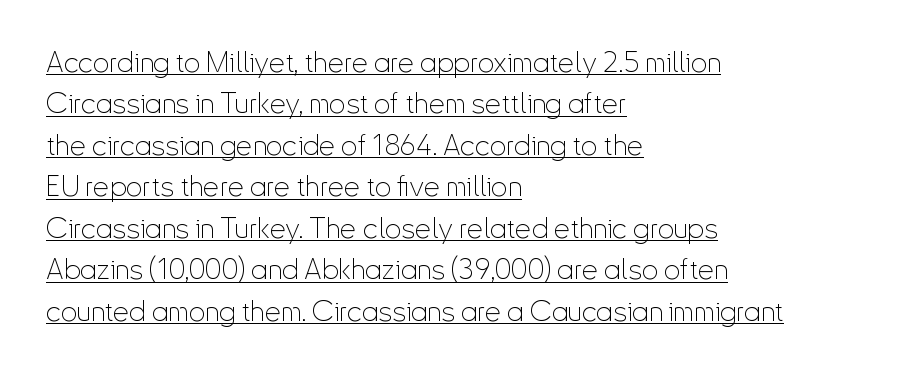
No italicization has been applied; the sample stays upright. A light-to-regular cut is what we see here. Students, observe: this is what conventionally led text looks like. Visually the block forms a straight wall on the left and a jagged coastline on the right. These lines are composed in type without serifs. The specimen includes a rule beneath the text block's lines.
